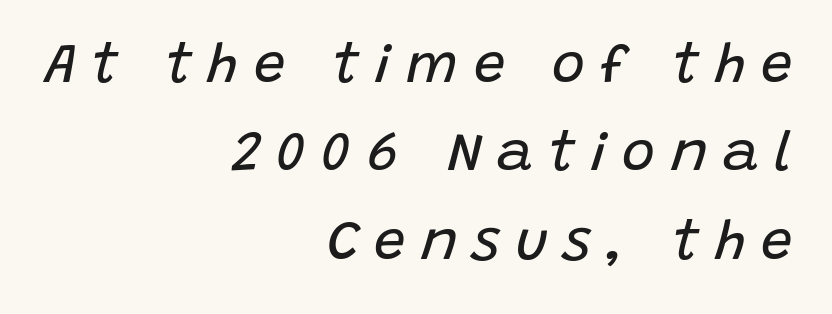
Q: Is the text bold? A: No.
Q: Is the text italic (slanted)? A: Yes, it leans right by about 15 degrees.
Q: Is the text underlined? A: No.
Q: How is the paragraph aligned? A: Right-aligned.
Q: Is the spacing between letters normal or unusually wide? A: Unusually wide.
Q: Is the spacing between lines tight, normal or loose? A: Normal.
Q: Width (condensed, normal, or wide)? A: Normal.
Q: Stroke contrast? A: Low.
Q: x-height? A: Large.
Q: Monospaced? A: No.
